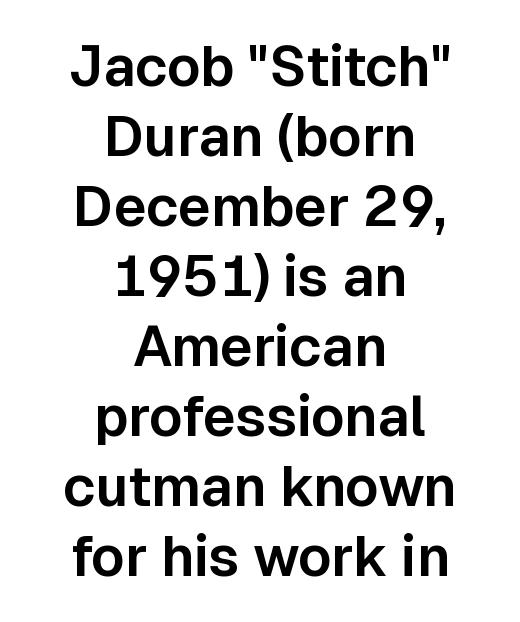
The image shows 56 px sans-serif type, upright; set centered, normal line spacing (1.25x), normal letter spacing, not underlined; low stroke contrast and a medium x-height.
